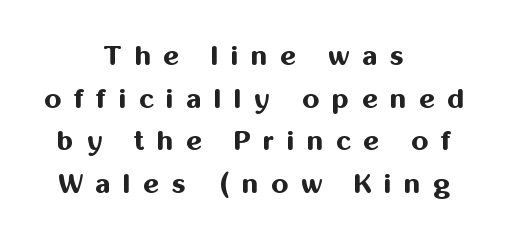
{"italic": "no", "bold": "yes", "underline": "no", "align": "center", "line_spacing": "normal", "line_spacing_ratio": 1.58, "letter_spacing": "wide", "letter_spacing_em": 0.47, "glyph_px": 27}
